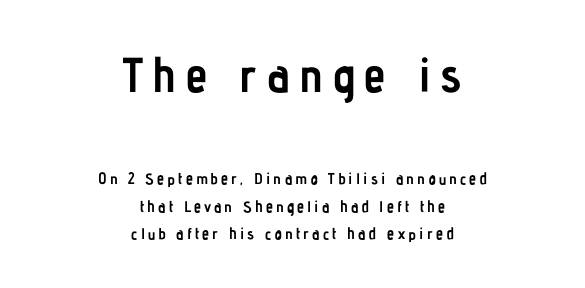
Pretty heavy lettering here — definitely bold. Caption: upper text group enlarged, lower text group reduced. The passage shown is not underscored anywhere. Look at the bottom of the vertical strokes: they stop flat, with no serifs.
